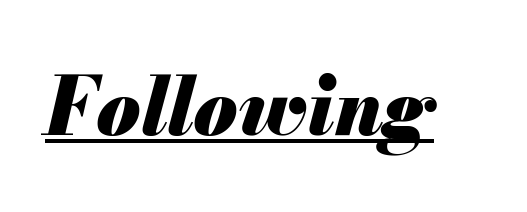
You can tell it's italic because the verticals aren't actually vertical. Every word sits above its own underline. Weight check: bold — yes, fully. You could call the tracking neutral — neither tight nor loose. Here the designer chose a conventional face with non-uniform glyph widths.
